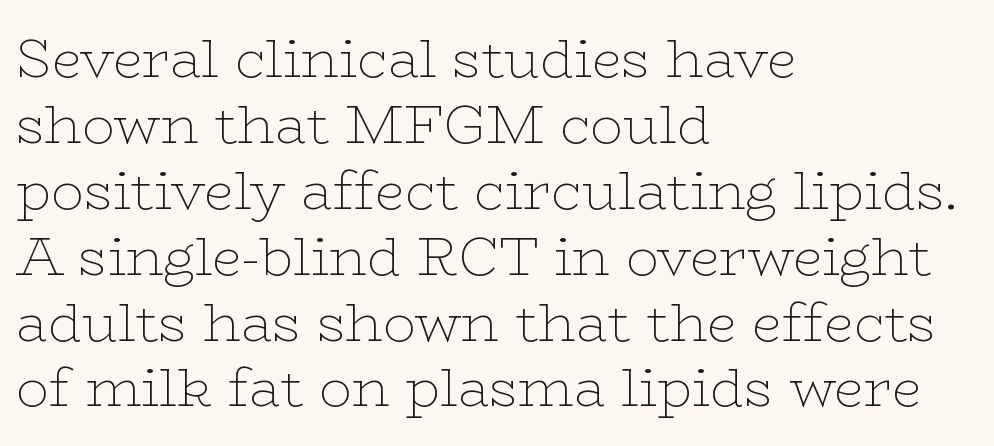
The image shows 54 px thin, wide serif type, upright; set left-aligned, line spacing 1.22x, normal letter spacing, not underlined; low stroke contrast and a medium x-height.
